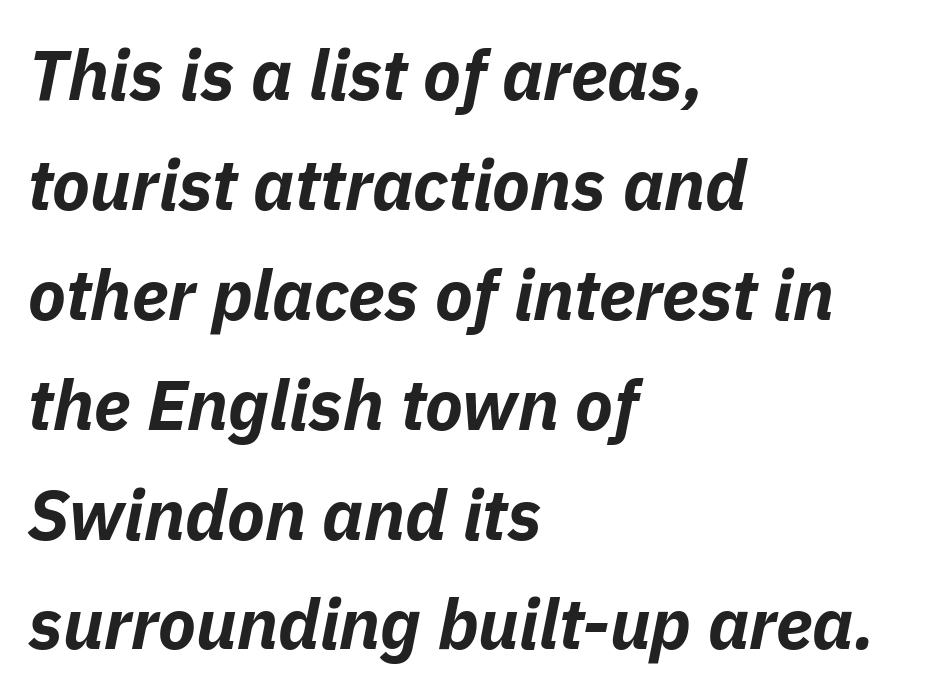
The image shows 70 px bold type, italic (leaning right); set left-aligned, normal line spacing (1.57x), normal letter spacing, not underlined; low stroke contrast and a medium x-height.
